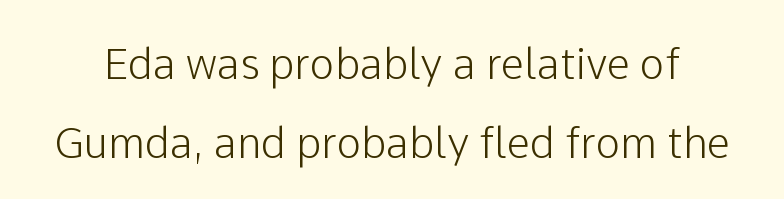
Q: Is the text italic (slanted)? A: No, it is upright.
Q: Is the typeface a serif or a sans-serif typeface? A: Sans-serif.
Q: Is the text underlined? A: No.
Q: Is the spacing between letters normal or unusually wide? A: Normal.
Q: Width (condensed, normal, or wide)? A: Normal.
Q: Stroke contrast? A: Low.
Q: x-height? A: Medium.
Q: Monospaced? A: No.
